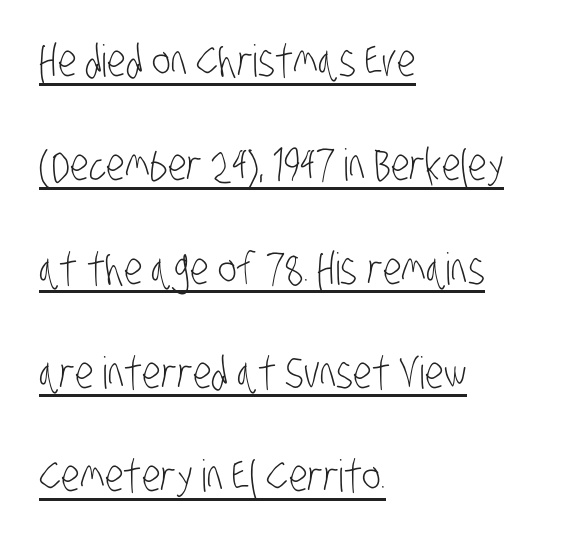
The image shows 44 px light, condensed sans-serif type; set left-aligned, loose line spacing (2.36x), normal letter spacing, underlined; low stroke contrast and a large x-height.
